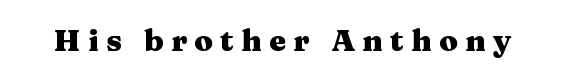
Q: Is the text bold? A: Yes.
Q: Is the text italic (slanted)? A: No, it is upright.
Q: Is the typeface a serif or a sans-serif typeface? A: Serif.
Q: Is the text underlined? A: No.
Q: Is the spacing between letters normal or unusually wide? A: Unusually wide.
Q: Width (condensed, normal, or wide)? A: Wide.
Q: Stroke contrast? A: Medium.
Q: x-height? A: Medium.
Q: Monospaced? A: No.
